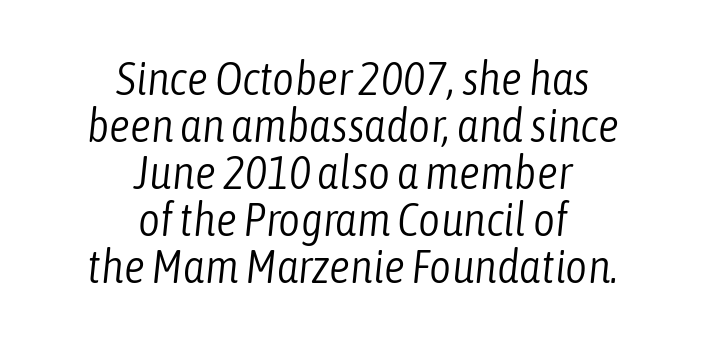
The image shows 47 px light, condensed type, italic (leaning right); set centered, tight line spacing (1.0x), normal letter spacing, not underlined; low stroke contrast and a medium x-height.
